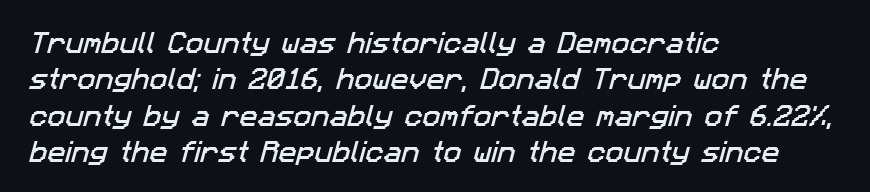
{"underline": "no", "align": "left", "line_spacing": "normal", "line_spacing_ratio": 1.52, "letter_spacing": "normal", "letter_spacing_em": 0.0, "glyph_px": 24}
